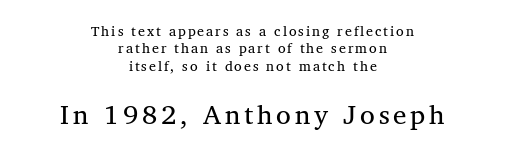
Q: Is the text italic (slanted)? A: No, it is upright.
Q: Is the text underlined? A: No.
Q: How is the paragraph aligned? A: Centered.
Q: Is the spacing between lines tight, normal or loose? A: Normal.
Q: Which block of text is set in a larger size, the first (top) or the second (bottom)? A: The second (bottom) one.
